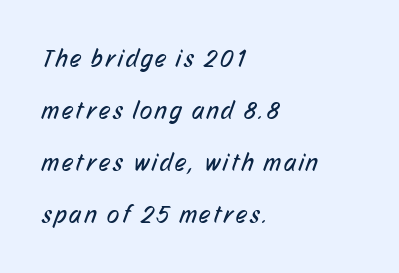
{"bold": "no", "underline": "no", "align": "left", "line_spacing": "loose", "line_spacing_ratio": 2.08, "glyph_px": 25}
